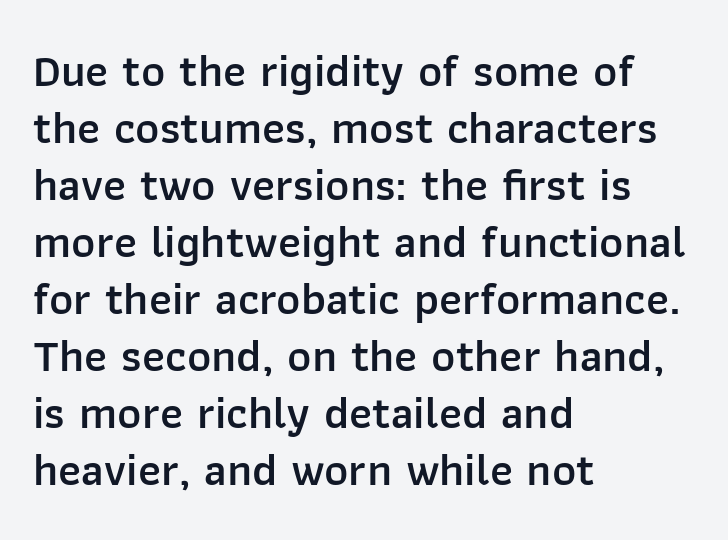
Q: Is the text bold? A: Semi-bold.
Q: Is the text italic (slanted)? A: No, it is upright.
Q: Is the typeface a serif or a sans-serif typeface? A: Sans-serif.
Q: Is the text underlined? A: No.
Q: How is the paragraph aligned? A: Left-aligned.
Q: Is the spacing between letters normal or unusually wide? A: Normal.
Q: Width (condensed, normal, or wide)? A: Normal.
Q: Stroke contrast? A: Low.
Q: x-height? A: Medium.
Q: Monospaced? A: No.
